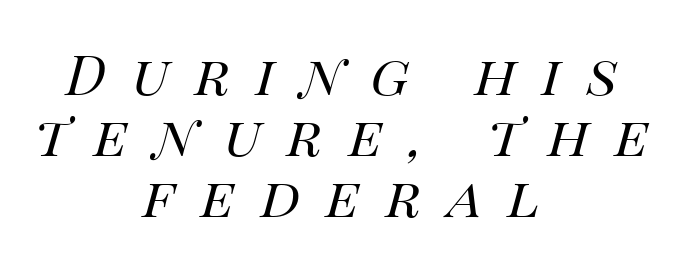
Q: Is the text bold? A: No.
Q: Is the text italic (slanted)? A: Yes, it leans right by about 14 degrees.
Q: Is the text underlined? A: No.
Q: How is the paragraph aligned? A: Centered.
Q: Is the spacing between letters normal or unusually wide? A: Unusually wide.
Q: Is the spacing between lines tight, normal or loose? A: Tight.
Q: Width (condensed, normal, or wide)? A: Normal.
Q: Stroke contrast? A: High.
Q: x-height? A: Large.
Q: Monospaced? A: No.
